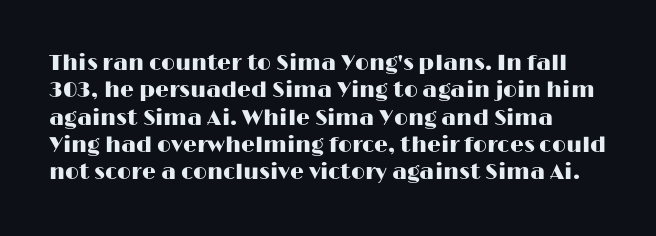
There is no visible air inserted between adjacent glyphs. Clear beneath every line of the passage. In terms of posture, this sample is upright.
